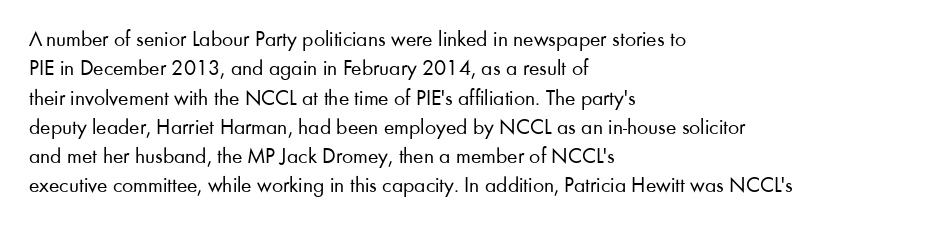
Caption: face not bold, strokes unweighted. Whoever set this chose a conventional vertical rhythm. This sample uses plain, unmodified letter spacing. The lettering stays uniformly vertical, giving the passage a roman look. Rule under the text: the space is simply empty.
